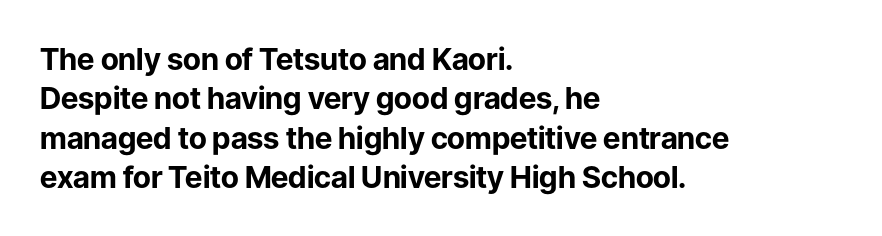
Q: Is the text bold? A: Yes.
Q: Is the text italic (slanted)? A: No, it is upright.
Q: Is the typeface a serif or a sans-serif typeface? A: Sans-serif.
Q: Is the text underlined? A: No.
Q: How is the paragraph aligned? A: Left-aligned.
Q: Is the spacing between letters normal or unusually wide? A: Normal.
Q: Is the spacing between lines tight, normal or loose? A: Normal.
Q: Width (condensed, normal, or wide)? A: Normal.
Q: Stroke contrast? A: Low.
Q: x-height? A: Medium.
Q: Monospaced? A: No.
